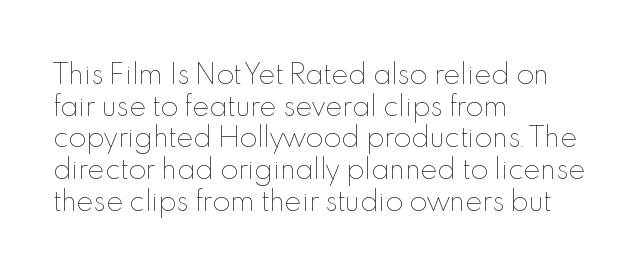
{"italic": "no", "bold": "no", "underline": "no", "align": "left", "line_spacing_ratio": 1.22, "letter_spacing": "normal", "letter_spacing_em": 0.0, "glyph_px": 26}
